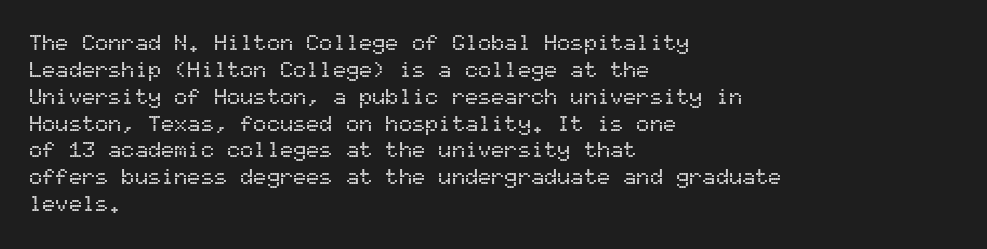
Q: Is the text italic (slanted)? A: No, it is upright.
Q: Is the text underlined? A: No.
Q: How is the paragraph aligned? A: Left-aligned.
Q: Is the spacing between letters normal or unusually wide? A: Normal.
